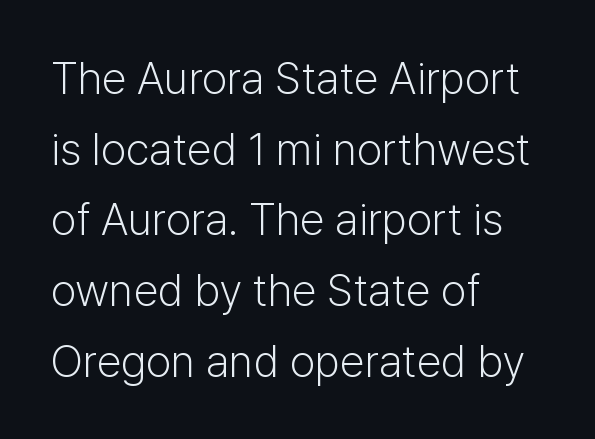
Casual observation: everything's shoved over to the left. Is the letter spacing exaggerated? No — it looks like the ordinary default. Descenders are the only things crossing below the line. Weight class: somewhere from thin through regular. Typographically, this falls in the sans-serif category.
